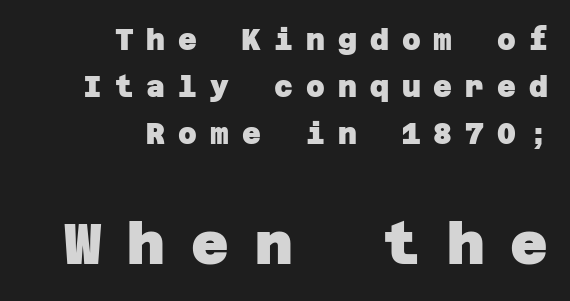
The rows are spaced the way most documents space them. The typesetter chose a ragged-left arrangement here. A student would notice the bottom passage is typeset larger than what precedes it. Every letter is thick-stroked: bold, no question.
